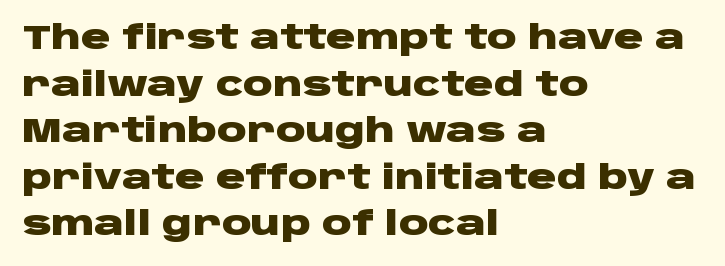
{"serif": "no", "italic": "no", "bold": "yes", "weight": "heavy", "width": "wide", "stroke_contrast": "low", "x_height": "large", "monospaced": "no", "underline": "no", "align": "left", "line_spacing": "normal", "line_spacing_ratio": 1.41, "letter_spacing": "normal", "letter_spacing_em": 0.0, "glyph_px": 33}
